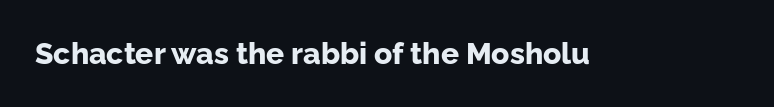
The specimen reads as upright at a glance. In terms of letterform style, serifs are entirely absent. What stands out about the letter spacing? Nothing — it is the standard amount. Chunky letters — that's bold for sure. Proportional: the letters do not fall into vertical columns. Check under the words: just untouched page.
